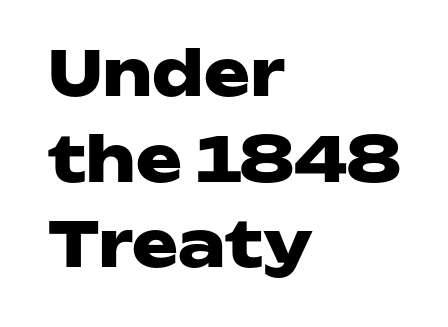
The image shows 62 px heavy, wide sans-serif type, upright; set left-aligned, normal line spacing (1.38x), normal letter spacing, not underlined; low stroke contrast and a medium x-height.
